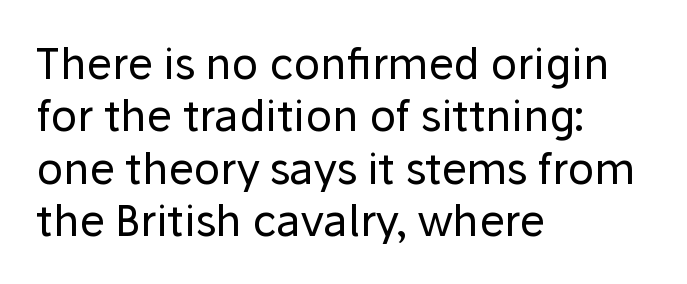
A bare baseline throughout the passage. Varying glyph widths throughout — classic text-font behaviour. This rendering uses left alignment, leaving the right contour irregular. Tracking value appears to be zero — textbook default spacing.
